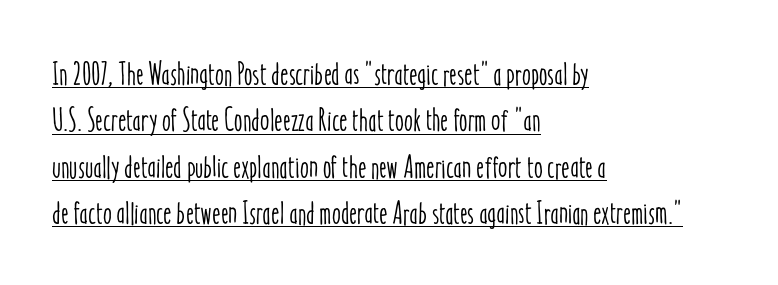
The image shows 32 px condensed type, upright; set left-aligned, normal line spacing (1.45x), normal letter spacing, underlined; low stroke contrast and a medium x-height.
